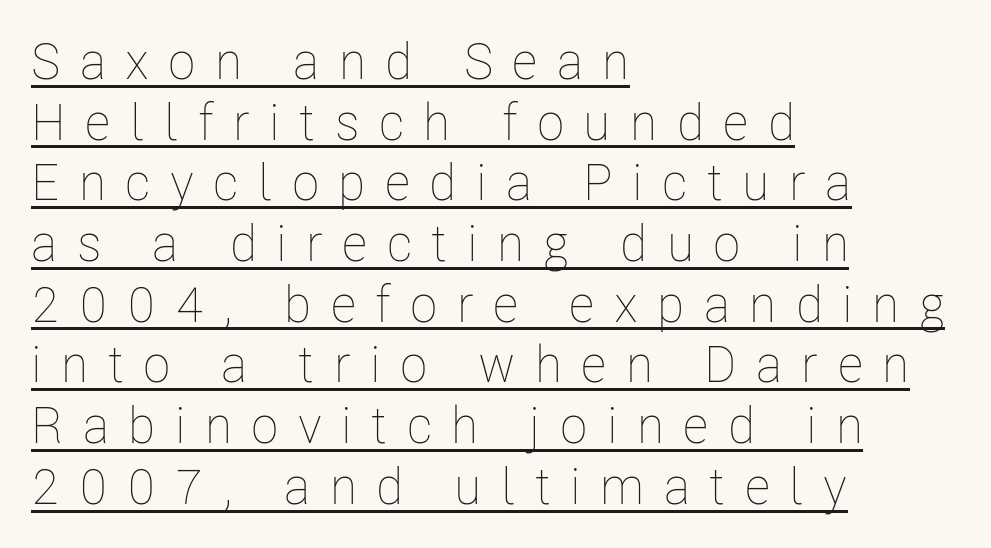
Q: Is the text bold? A: No.
Q: Is the text italic (slanted)? A: No, it is upright.
Q: Is the text underlined? A: Yes.
Q: How is the paragraph aligned? A: Left-aligned.
Q: Is the spacing between letters normal or unusually wide? A: Unusually wide.
Q: Width (condensed, normal, or wide)? A: Condensed.
Q: Stroke contrast? A: Low.
Q: x-height? A: Medium.
Q: Monospaced? A: No.
